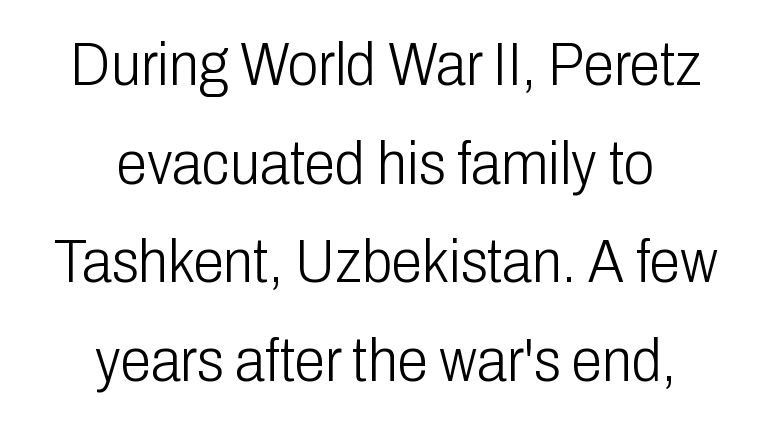
The image shows 62 px light, condensed sans-serif type, upright; set centered, normal line spacing (1.59x), normal letter spacing, not underlined; low stroke contrast and a medium x-height.
